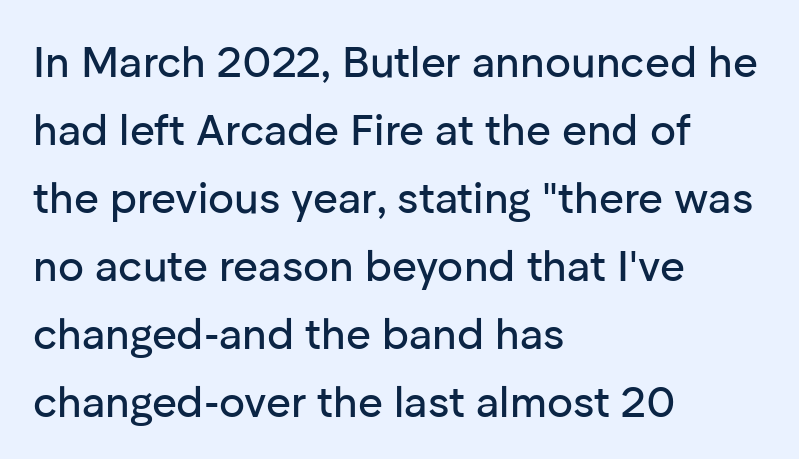
{"serif": "no", "italic": "no", "width": "normal", "stroke_contrast": "low", "x_height": "medium", "monospaced": "no", "underline": "no", "align": "left", "line_spacing": "normal", "line_spacing_ratio": 1.58, "letter_spacing": "normal", "letter_spacing_em": 0.0, "glyph_px": 43}
